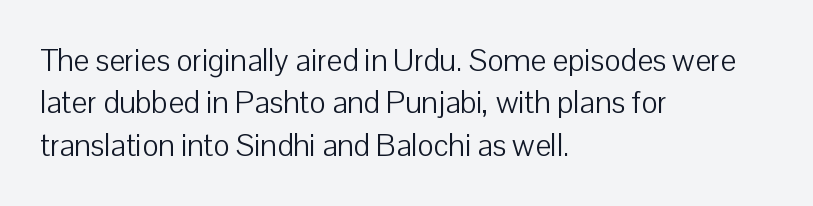
The image shows 31 px light sans-serif type, upright; set left-aligned, normal line spacing (1.37x), normal letter spacing, not underlined; low stroke contrast and a medium x-height.
